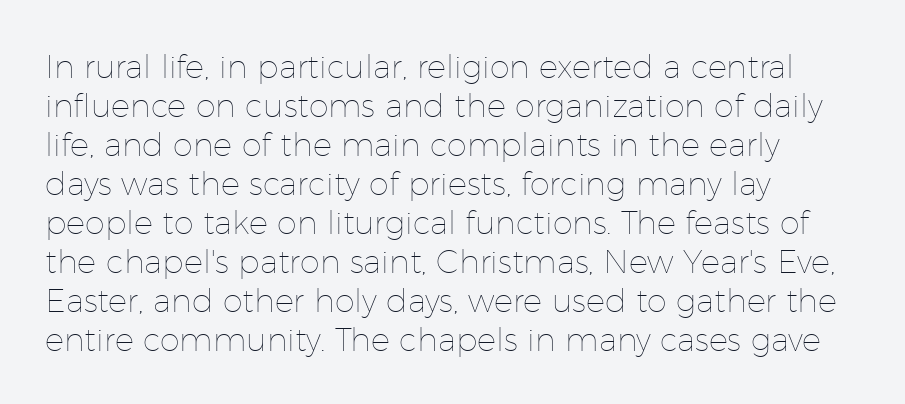
The image shows 32 px thin type, upright; set left-aligned, line spacing 1.22x, normal letter spacing, not underlined; low stroke contrast and a medium x-height.
